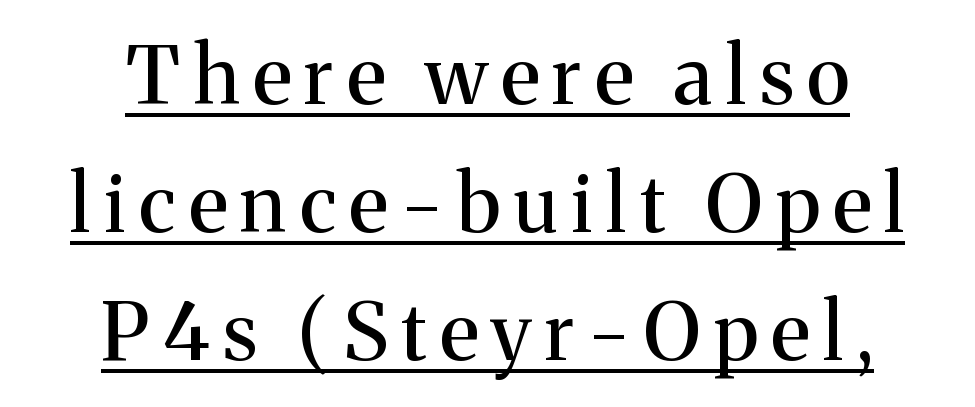
The image shows 80 px serif type, upright; set centered, normal line spacing (1.6x), underlined; medium stroke contrast and a medium x-height.
